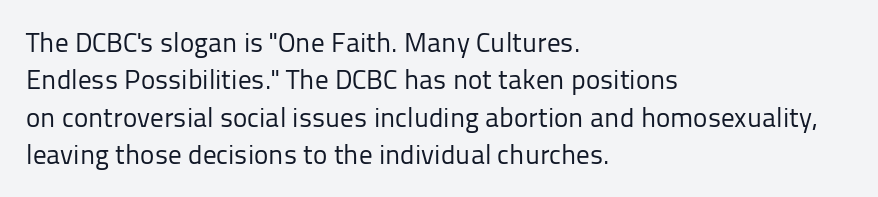
The image shows 27 px text type, upright; set left-aligned, normal line spacing (1.38x), normal letter spacing, not underlined.
